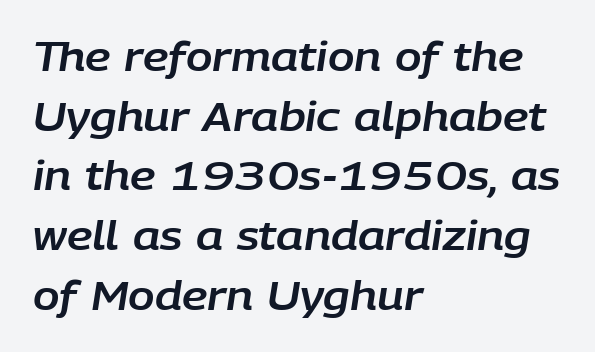
The image shows 39 px text type, italic (leaning right); set left-aligned, normal line spacing (1.53x), normal letter spacing, not underlined; low stroke contrast and a large x-height.
